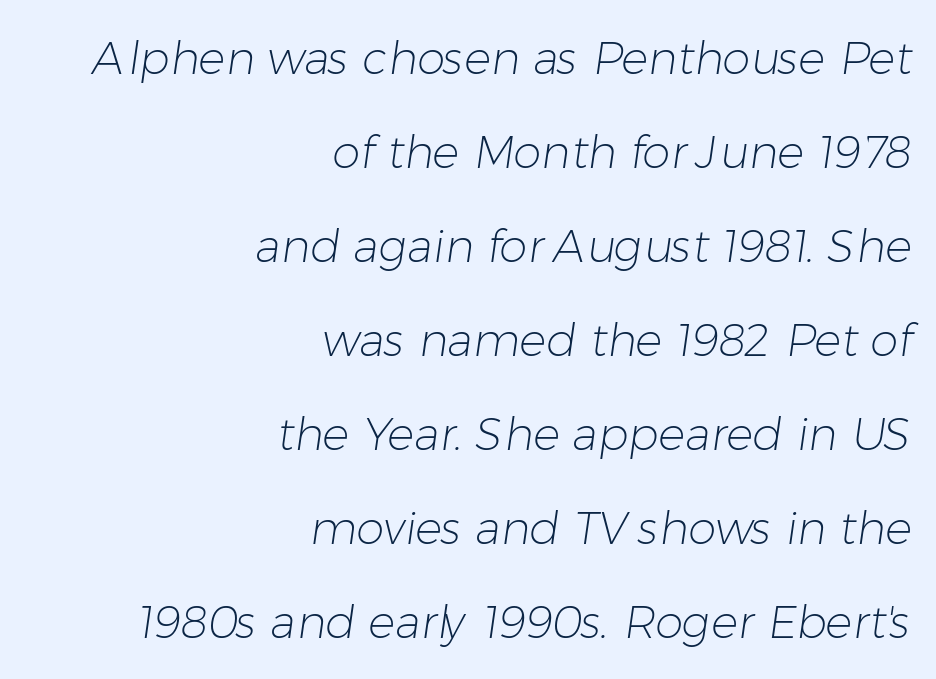
The image shows 45 px light sans-serif type; set right-aligned, loose line spacing (2.09x), normal letter spacing, not underlined; low stroke contrast and a medium x-height.
